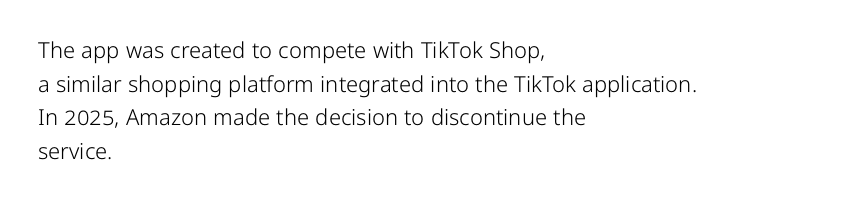
Unbolded letterforms with no extra heft. The letterforms sit shoulder to shoulder at normal distance. Line spacing here is normal. Glance below the letters and you will spot only blank space. Visually the block forms a straight wall on the left and a jagged coastline on the right.
